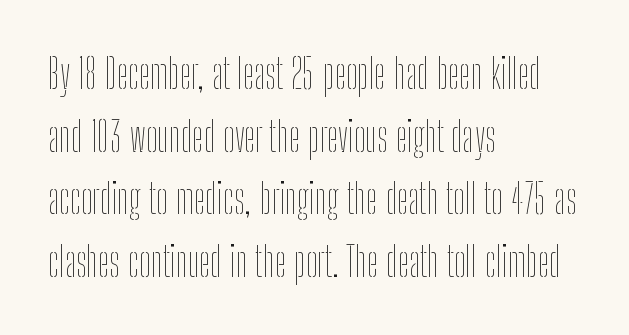
{"italic": "no", "bold": "no", "weight": "thin", "width": "condensed", "stroke_contrast": "low", "x_height": "medium", "monospaced": "no", "underline": "no", "align": "left", "line_spacing": "normal", "line_spacing_ratio": 1.53, "letter_spacing": "normal", "letter_spacing_em": 0.0, "glyph_px": 41}
